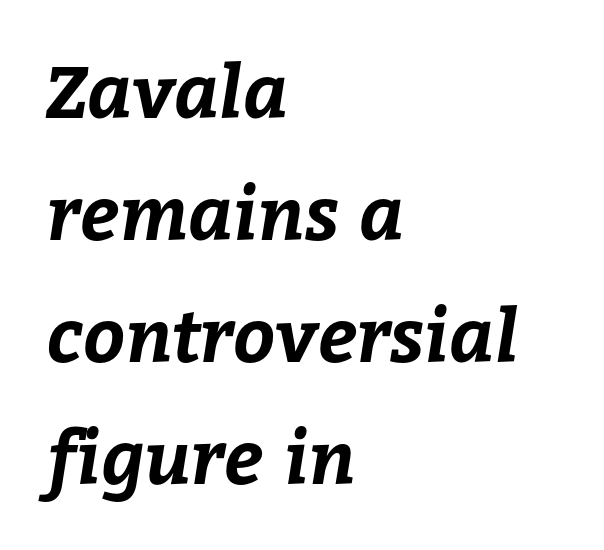
{"bold": "yes", "weight": "bold", "width": "normal", "stroke_contrast": "low", "x_height": "medium", "monospaced": "no", "underline": "no", "align": "left", "line_spacing": "normal", "line_spacing_ratio": 1.67, "letter_spacing": "normal", "letter_spacing_em": 0.0, "glyph_px": 73}
